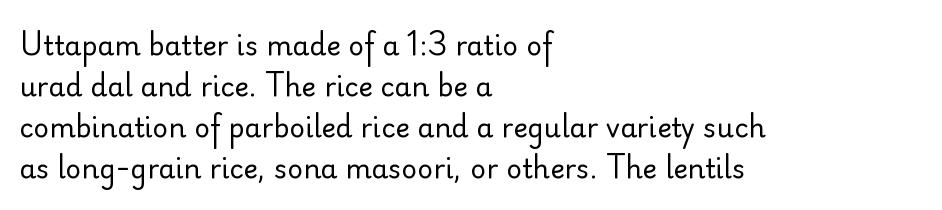
The image shows 27 px text type, upright; set left-aligned, normal line spacing (1.52x), normal letter spacing, not underlined.
